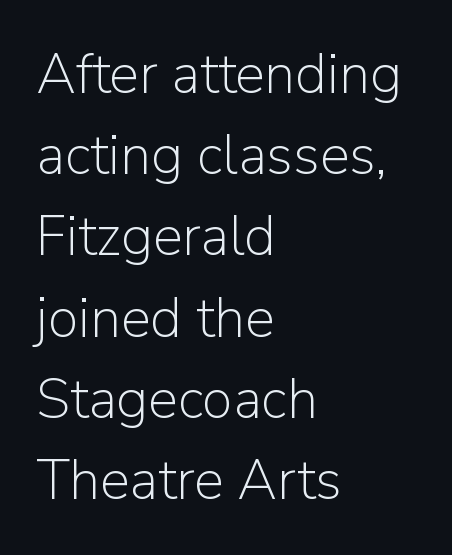
Q: Is the text bold? A: No.
Q: Is the text italic (slanted)? A: No, it is upright.
Q: Is the typeface a serif or a sans-serif typeface? A: Sans-serif.
Q: Is the text underlined? A: No.
Q: How is the paragraph aligned? A: Left-aligned.
Q: Is the spacing between letters normal or unusually wide? A: Normal.
Q: Is the spacing between lines tight, normal or loose? A: Normal.
Q: Width (condensed, normal, or wide)? A: Normal.
Q: Stroke contrast? A: Low.
Q: x-height? A: Medium.
Q: Monospaced? A: No.
